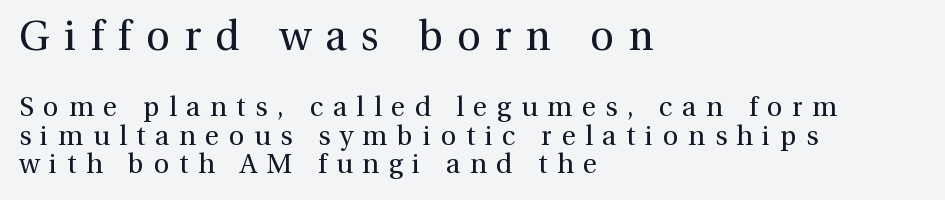
The image shows 41 px regular-weight serif type, upright; set left-aligned, tight line spacing (1.06x), unusually wide letter spacing (+0.36 em), not underlined; the first (top) block is 1.52x larger; a medium x-height.
